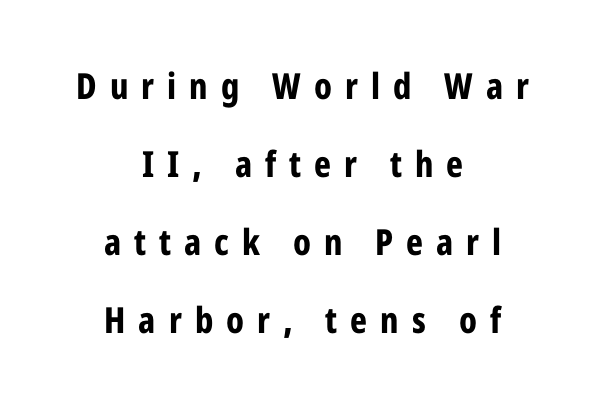
{"serif": "no", "italic": "no", "bold": "yes", "weight": "bold", "width": "condensed", "stroke_contrast": "low", "x_height": "medium", "monospaced": "no", "underline": "no", "align": "center", "line_spacing": "loose", "line_spacing_ratio": 2.17, "letter_spacing": "wide", "letter_spacing_em": 0.36, "glyph_px": 36}
